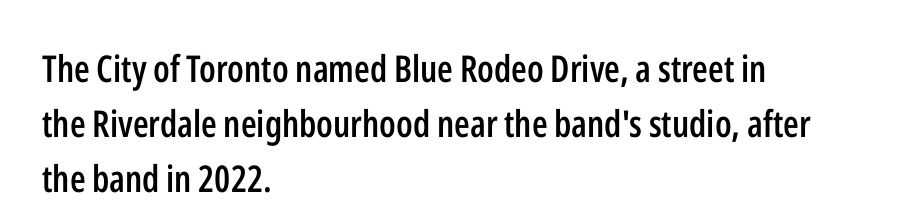
The passage shown is typed in a proportional face where columns would drift. The passage shown is not underscored anywhere. The rendering keeps characters at their native spacing. Nothing sits at the stroke ends, so this counts as sans-serif. A semibold gives these letters moderate extra thickness, short of bold. Is the block centered? No — it sits flush against the left margin.
